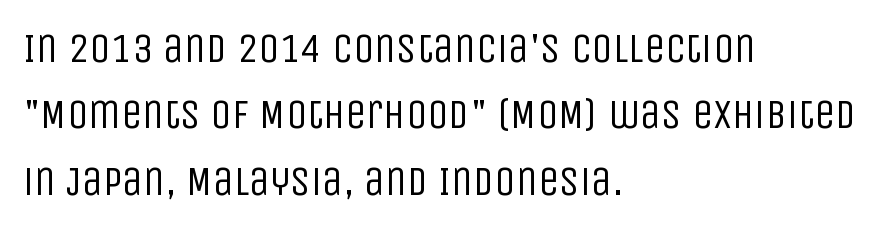
The designer left line spacing at the default. Check the space under the baseline: it is left empty. In terms of letterform style, serifs are entirely absent. The tracking reads as untouched default to a designer's eye. A typesetter would call this proportional, since set widths differ per character.
